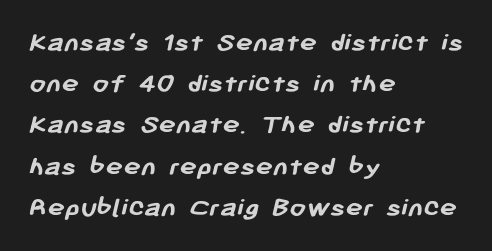
The image shows 29 px semibold sans-serif type; set left-aligned, normal line spacing (1.42x), normal letter spacing, not underlined; low stroke contrast and a medium x-height.
